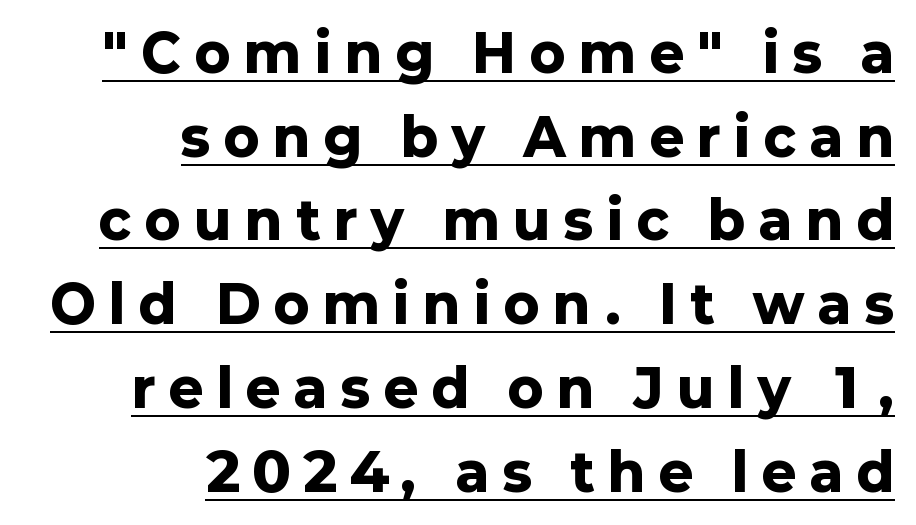
{"serif": "no", "italic": "no", "bold": "yes", "weight": "heavy", "width": "normal", "stroke_contrast": "low", "x_height": "medium", "monospaced": "no", "underline": "yes", "align": "right", "line_spacing": "normal", "line_spacing_ratio": 1.61, "letter_spacing": "wide", "letter_spacing_em": 0.27, "glyph_px": 52}
